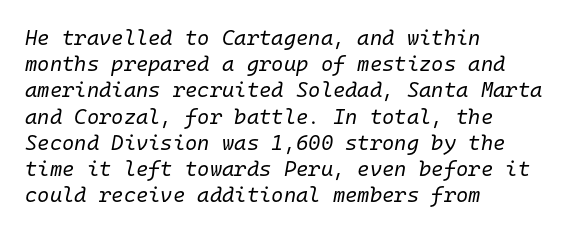
The image shows 21 px text type, italic (leaning right); set left-aligned, normal line spacing (1.25x), normal letter spacing, not underlined.
